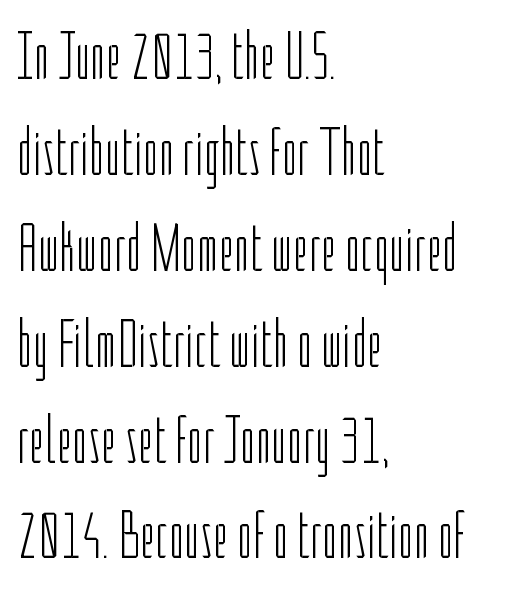
{"serif": "no", "italic": "no", "bold": "no", "weight": "light", "width": "condensed", "stroke_contrast": "low", "x_height": "medium", "monospaced": "no", "underline": "no", "align": "left", "line_spacing": "normal", "line_spacing_ratio": 1.41, "letter_spacing": "normal", "letter_spacing_em": 0.0, "glyph_px": 68}
